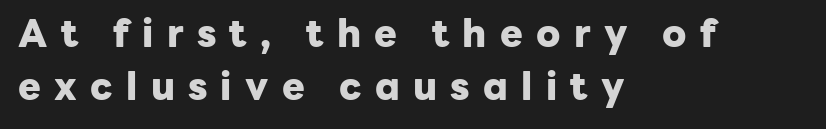
The image shows 38 px heavy sans-serif type, upright; set left-aligned, normal line spacing (1.4x), unusually wide letter spacing (+0.35 em), not underlined; low stroke contrast and a medium x-height.
